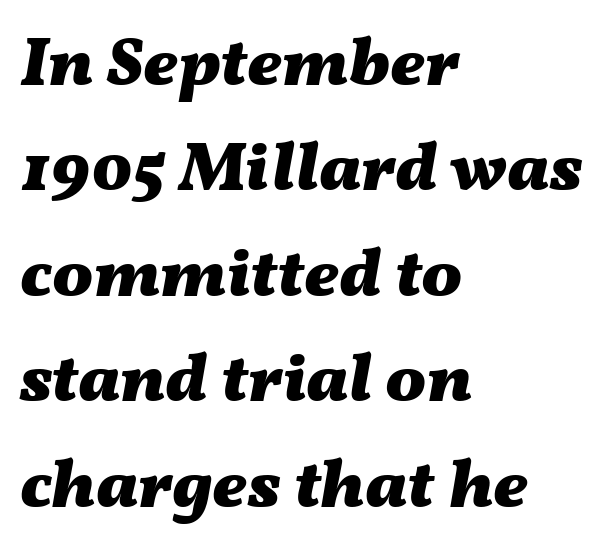
{"italic": "yes", "lean": "right", "slant_degrees": 11, "bold": "yes", "weight": "heavy", "width": "wide", "stroke_contrast": "medium", "x_height": "medium", "monospaced": "no", "underline": "no", "align": "left", "line_spacing": "normal", "line_spacing_ratio": 1.55, "letter_spacing": "normal", "letter_spacing_em": 0.0, "glyph_px": 68}
